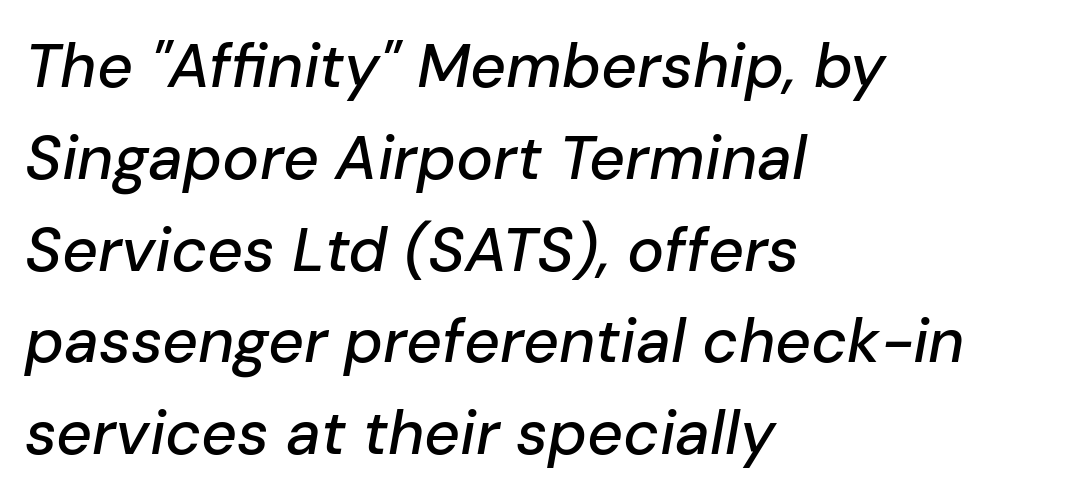
The image shows 62 px text type, italic (leaning right); set left-aligned, normal line spacing (1.48x), normal letter spacing, not underlined; low stroke contrast and a medium x-height.
